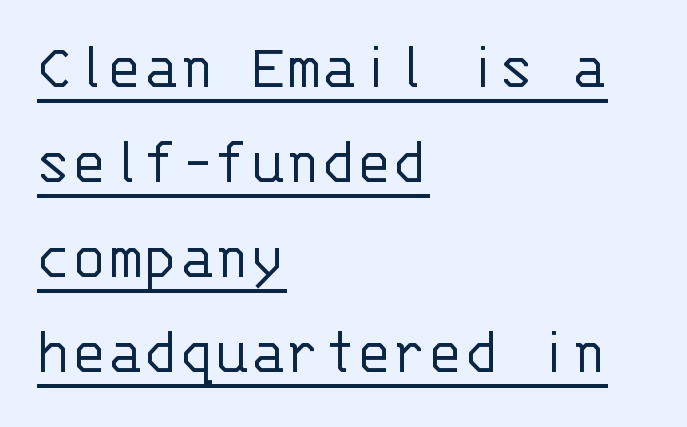
{"serif": "no", "italic": "no", "bold": "no", "weight": "light", "width": "normal", "stroke_contrast": "low", "x_height": "large", "monospaced": "yes", "underline": "yes", "align": "left", "line_spacing": "normal", "line_spacing_ratio": 1.44, "letter_spacing": "normal", "letter_spacing_em": 0.0, "glyph_px": 66}
